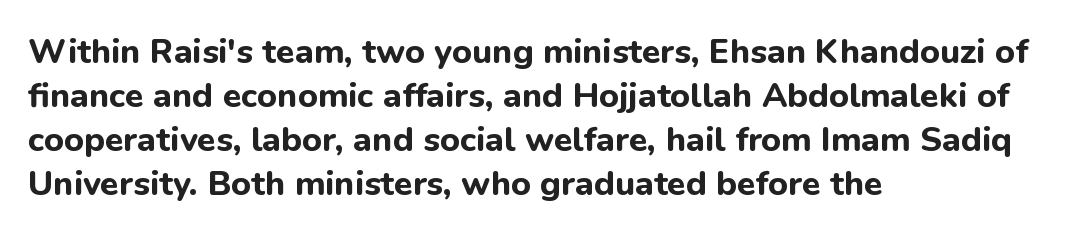
The lettering holds an erect, upright posture throughout. Typesetter's note: full bold, strokes at maximum text heaviness. A student would call this left alignment; a typographer would say flush left, rag right. Do the characters align in a grid? No, the font is proportional. Students, observe: this is what conventionally led text looks like.
